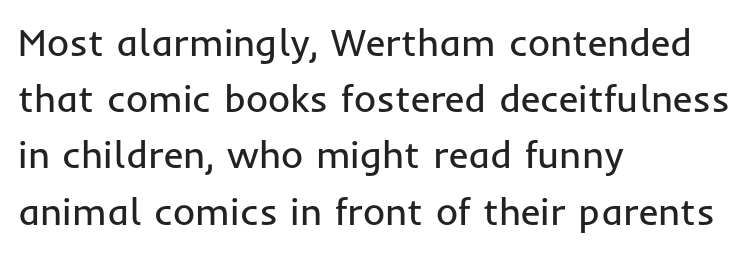
{"serif": "no", "italic": "no", "bold": "no", "weight": "regular", "width": "normal", "stroke_contrast": "low", "x_height": "medium", "monospaced": "no", "underline": "no", "align": "left", "line_spacing": "normal", "line_spacing_ratio": 1.48, "letter_spacing": "normal", "letter_spacing_em": 0.0, "glyph_px": 38}
